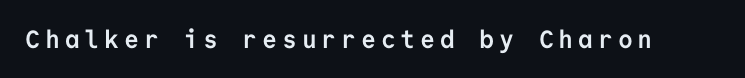
The image shows 25 px bold type, upright; set not underlined.
